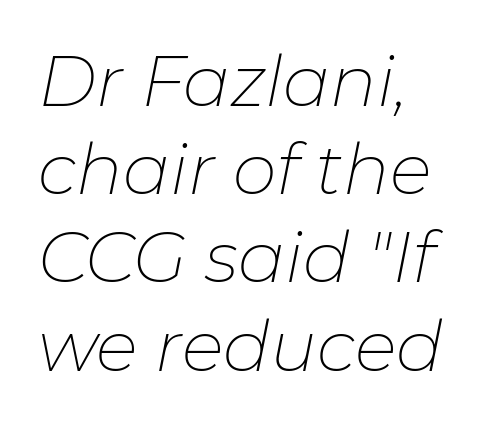
Q: Is the text bold? A: No.
Q: Is the text italic (slanted)? A: Yes, it leans right by about 11 degrees.
Q: Is the text underlined? A: No.
Q: How is the paragraph aligned? A: Left-aligned.
Q: Is the spacing between letters normal or unusually wide? A: Normal.
Q: Is the spacing between lines tight, normal or loose? A: Normal.
Q: Width (condensed, normal, or wide)? A: Normal.
Q: Stroke contrast? A: Low.
Q: x-height? A: Medium.
Q: Monospaced? A: No.
